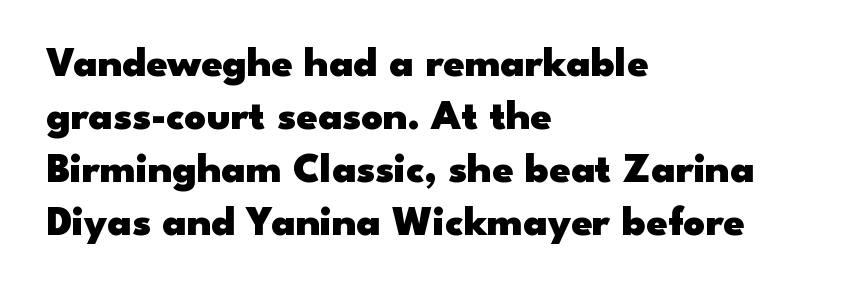
{"serif": "no", "italic": "no", "bold": "yes", "weight": "heavy", "width": "wide", "stroke_contrast": "low", "x_height": "small", "monospaced": "no", "underline": "no", "align": "left", "line_spacing": "normal", "line_spacing_ratio": 1.26, "letter_spacing": "normal", "letter_spacing_em": 0.0, "glyph_px": 42}
